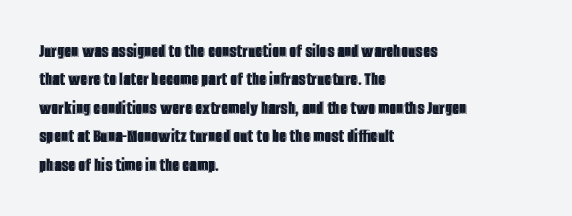
Q: Is the text italic (slanted)? A: No, it is upright.
Q: Is the text underlined? A: No.
Q: How is the paragraph aligned? A: Left-aligned.
Q: Is the spacing between letters normal or unusually wide? A: Normal.
Q: Is the spacing between lines tight, normal or loose? A: Normal.
